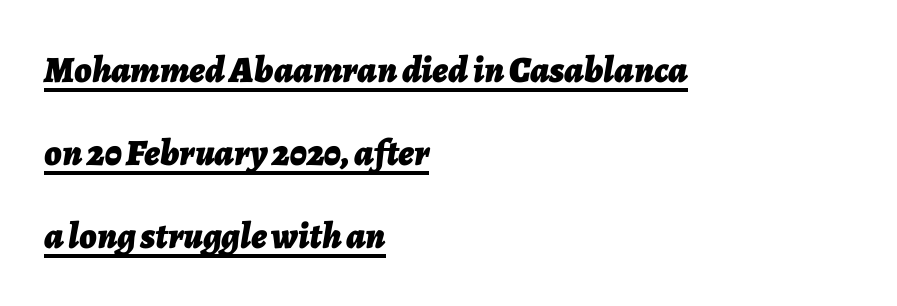
A typesetter would call this proportional, since set widths differ per character. All the whitespace from short lines collects on the right. Each line of the rendering has a horizontal stroke beneath the glyphs. Quick note: italic.
